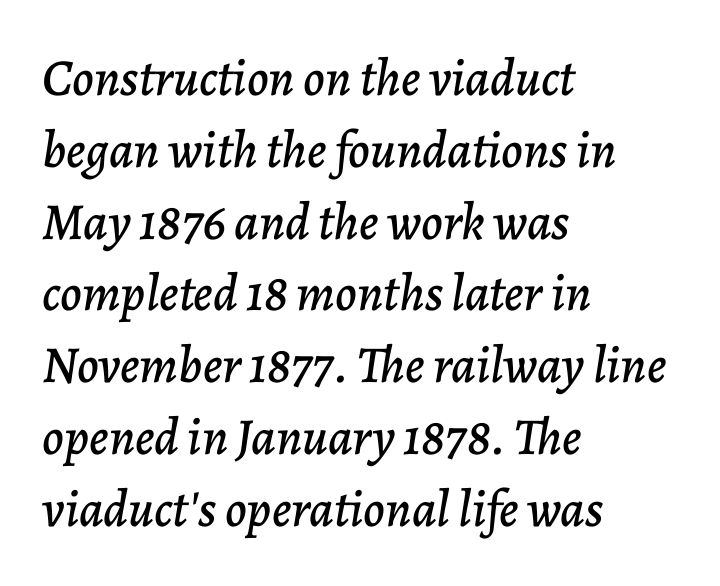
{"italic": "yes", "lean": "right", "slant_degrees": 7, "width": "normal", "stroke_contrast": "low", "x_height": "medium", "monospaced": "no", "underline": "no", "align": "left", "line_spacing": "normal", "line_spacing_ratio": 1.38, "letter_spacing": "normal", "letter_spacing_em": 0.0, "glyph_px": 52}
